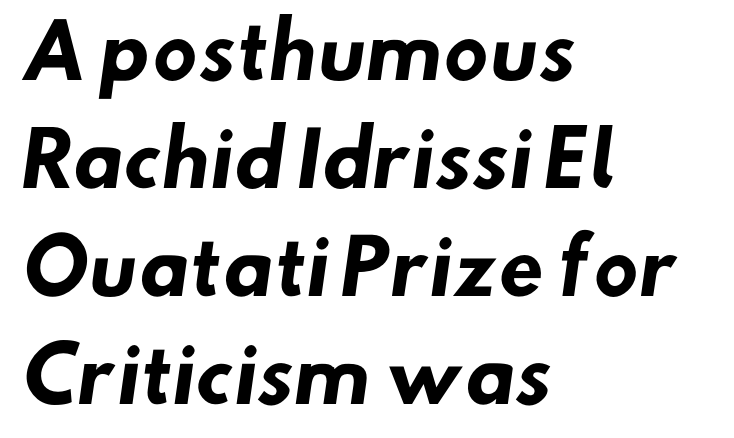
Q: Is the text bold? A: Yes.
Q: Is the typeface a serif or a sans-serif typeface? A: Sans-serif.
Q: Is the text underlined? A: No.
Q: How is the paragraph aligned? A: Left-aligned.
Q: Is the spacing between letters normal or unusually wide? A: Normal.
Q: Is the spacing between lines tight, normal or loose? A: Normal.
Q: Width (condensed, normal, or wide)? A: Normal.
Q: Stroke contrast? A: Low.
Q: x-height? A: Small.
Q: Monospaced? A: No.
